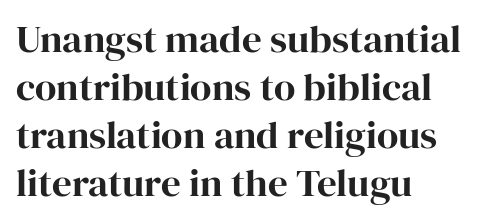
A roman cut, with each character standing at attention. The setting favours the left margin, as ordinary paragraphs usually do. Examine the stroke ends and you'll spot serifs. The foot of each line stays bare and open.
